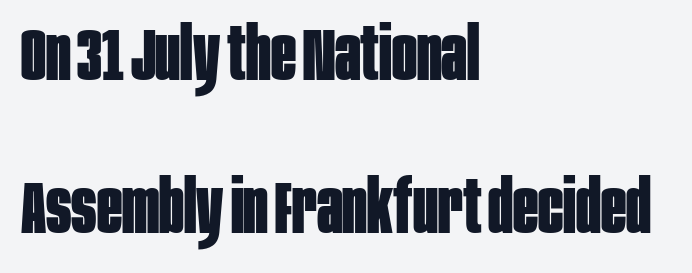
{"serif": "no", "italic": "no", "bold": "yes", "weight": "bold", "width": "condensed", "stroke_contrast": "low", "x_height": "large", "monospaced": "no", "underline": "no", "align": "left", "line_spacing": "loose", "line_spacing_ratio": 2.07, "letter_spacing": "normal", "letter_spacing_em": 0.0, "glyph_px": 74}
